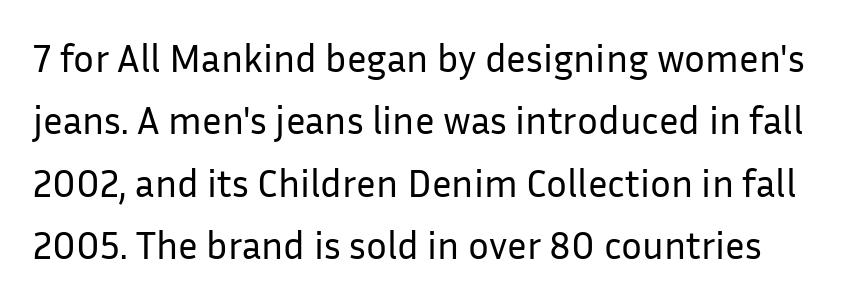
{"serif": "no", "italic": "no", "bold": "no", "weight": "regular", "width": "normal", "stroke_contrast": "low", "x_height": "medium", "monospaced": "no", "underline": "no", "line_spacing": "normal", "line_spacing_ratio": 1.6, "letter_spacing": "normal", "letter_spacing_em": 0.0, "glyph_px": 39}
